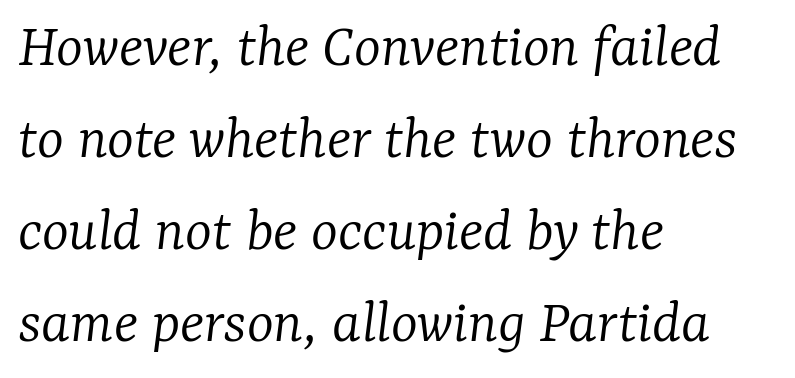
Q: Is the text bold? A: No.
Q: Is the text italic (slanted)? A: Yes, it leans right by about 7 degrees.
Q: Is the typeface a serif or a sans-serif typeface? A: Serif.
Q: Is the text underlined? A: No.
Q: How is the paragraph aligned? A: Left-aligned.
Q: Is the spacing between letters normal or unusually wide? A: Normal.
Q: Is the spacing between lines tight, normal or loose? A: Normal.
Q: Width (condensed, normal, or wide)? A: Normal.
Q: Stroke contrast? A: Low.
Q: x-height? A: Medium.
Q: Monospaced? A: No.
